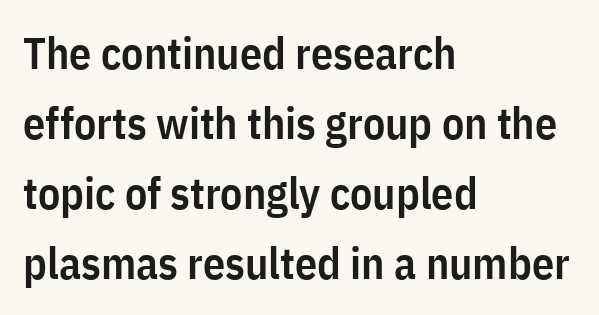
Letterform terminals end flat and unadorned throughout the passage. This is moderately heavy type, rendered in semibold. Every character sits straight up, as roman type does. A typesetter would call this proportional, since set widths differ per character.
